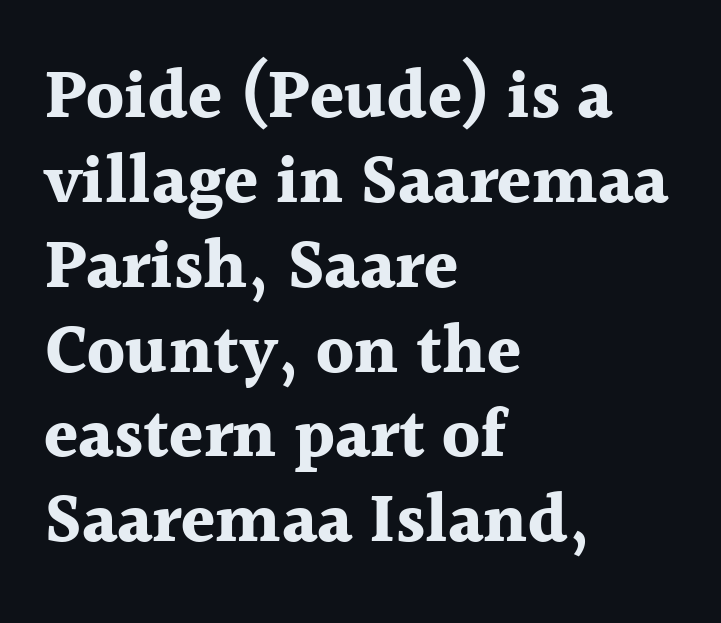
Is the block centered? No — it sits flush against the left margin. Varying glyph widths throughout — classic text-font behaviour. This sample uses a serif face. If you drew a line through each stem, it would be perfectly vertical. Is the type bold? Yes — the strokes are clearly thick and heavy.
